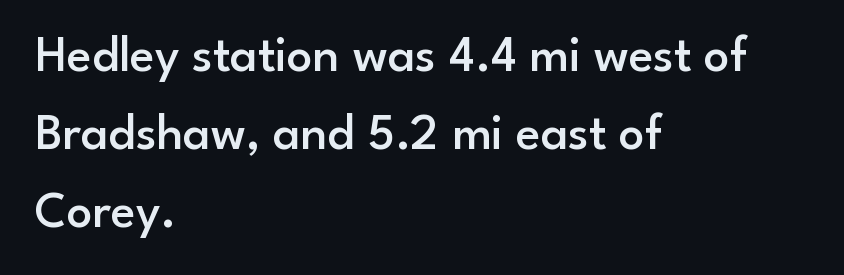
The image shows 51 px semibold sans-serif type, upright; set left-aligned, normal line spacing (1.53x), normal letter spacing, not underlined; low stroke contrast and a small x-height.
